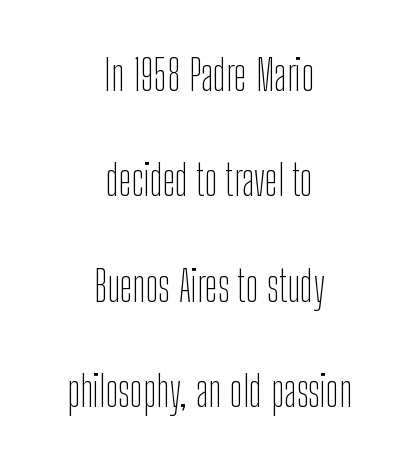
The image shows 43 px thin, condensed sans-serif type, upright; set centered, loose line spacing (2.45x), normal letter spacing, not underlined; low stroke contrast and a medium x-height.
